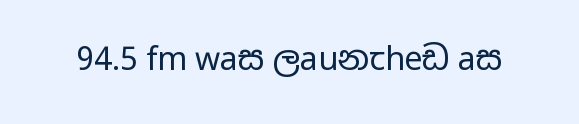
Stroke mass is kept to a normal reading level or below. This sample has the flowing, uneven cadence of proportional lettering. Quick note: not italic, upright. Compared with typical body copy, the letter spacing here is the same. Unlike a traditional serif, this face leaves its strokes unadorned. The specimen omits any rule beneath the text block's lines.
